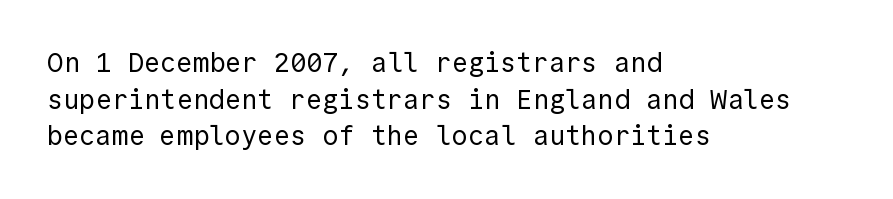
The image shows 27 px text type, upright; set left-aligned, normal line spacing (1.36x), normal letter spacing, not underlined.
